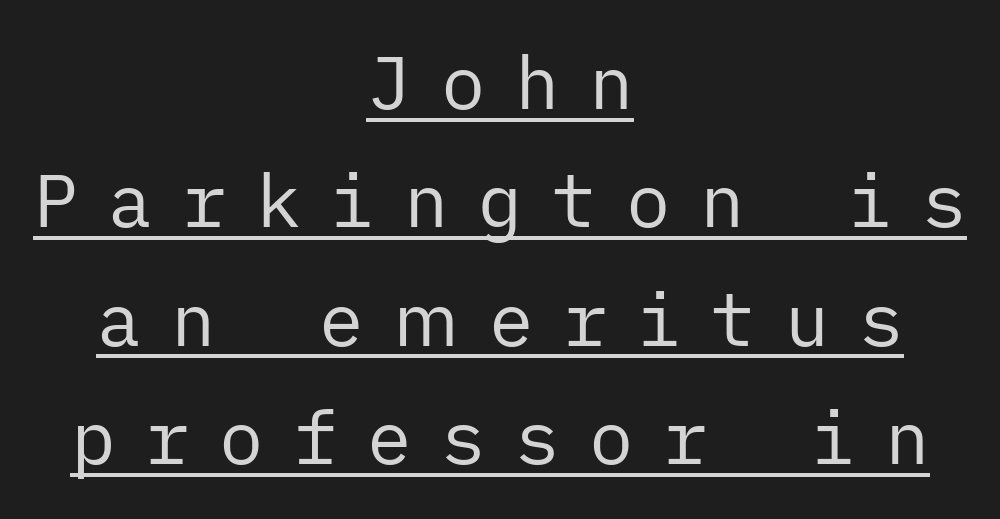
The designer left line spacing at the default. This is the regular roman posture of the typeface. Letter spacing: wide. These lines are centered, leaving both edges ragged. Serifs: no, the terminals of the letterforms are clean. Stroke mass is kept to a normal reading level or below.
